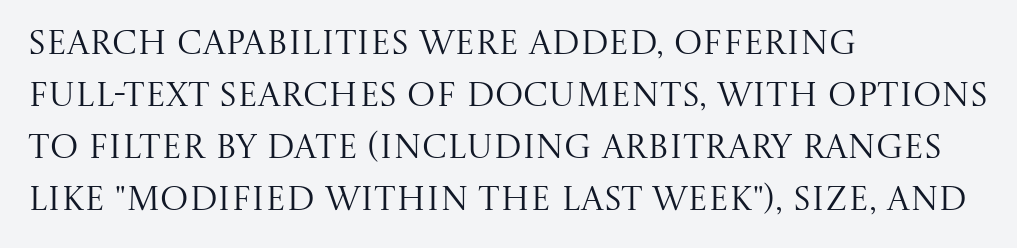
The image shows 34 px regular-weight serif type, upright; set left-aligned, normal line spacing (1.53x), normal letter spacing, not underlined; medium stroke contrast and a large x-height.
